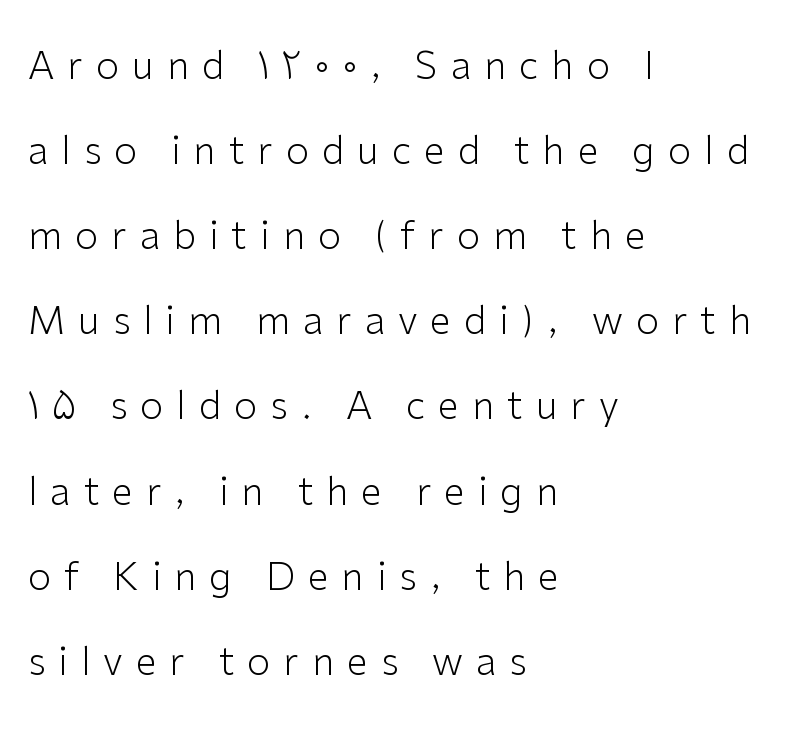
{"serif": "no", "italic": "no", "bold": "no", "weight": "light", "width": "normal", "stroke_contrast": "low", "x_height": "medium", "monospaced": "no", "underline": "no", "align": "left", "line_spacing": "loose", "line_spacing_ratio": 2.24, "letter_spacing": "wide", "letter_spacing_em": 0.34, "glyph_px": 38}
